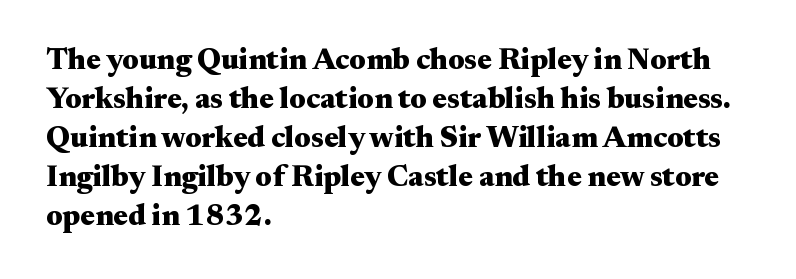
{"serif": "yes", "italic": "no", "bold": "yes", "weight": "heavy", "width": "wide", "stroke_contrast": "medium", "x_height": "small", "monospaced": "no", "underline": "no", "align": "left", "line_spacing": "normal", "line_spacing_ratio": 1.3, "letter_spacing": "normal", "letter_spacing_em": 0.0, "glyph_px": 30}
